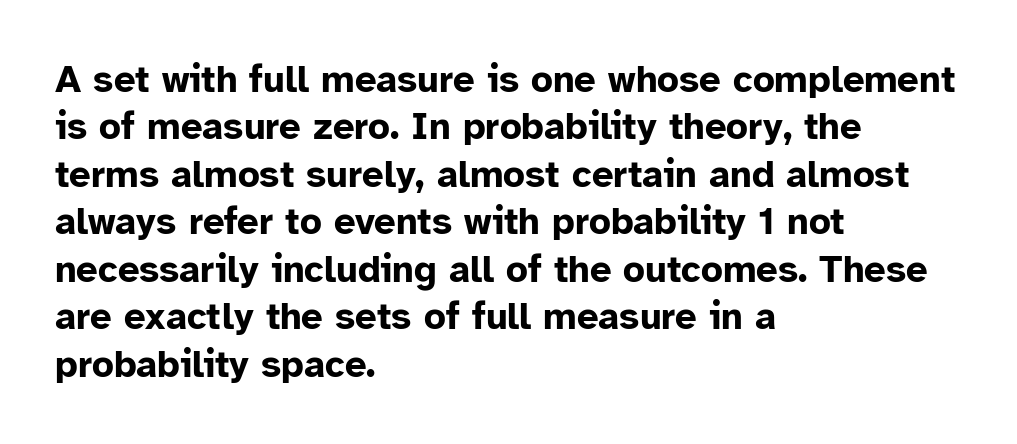
Q: Is the text bold? A: Yes.
Q: Is the text italic (slanted)? A: No, it is upright.
Q: Is the typeface a serif or a sans-serif typeface? A: Sans-serif.
Q: Is the text underlined? A: No.
Q: How is the paragraph aligned? A: Left-aligned.
Q: Is the spacing between letters normal or unusually wide? A: Normal.
Q: Is the spacing between lines tight, normal or loose? A: Normal.
Q: Width (condensed, normal, or wide)? A: Normal.
Q: Stroke contrast? A: Low.
Q: x-height? A: Medium.
Q: Monospaced? A: No.
